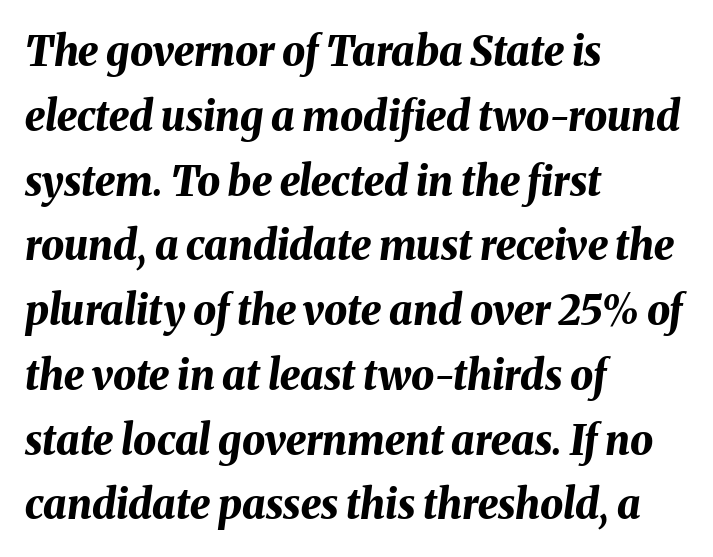
The image shows 41 px bold type, italic (leaning right); set left-aligned, normal line spacing (1.58x), normal letter spacing, not underlined; medium stroke contrast and a medium x-height.
